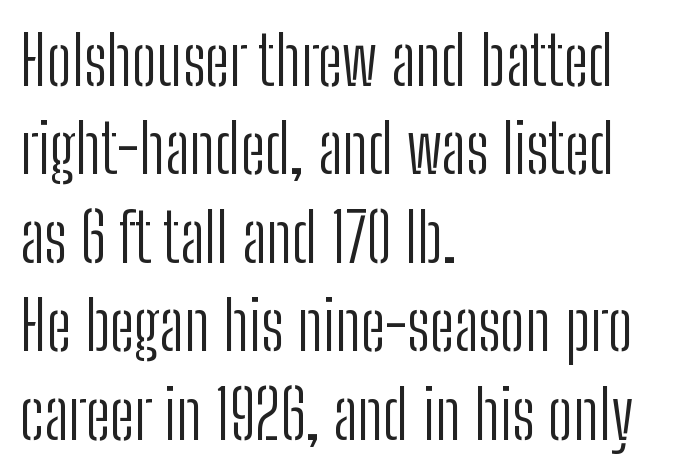
The image shows 67 px light, condensed sans-serif type, upright; set left-aligned, normal line spacing (1.32x), normal letter spacing, not underlined; low stroke contrast and a medium x-height.
